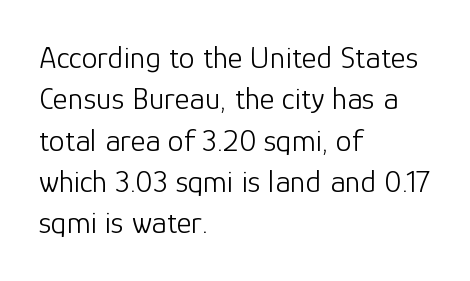
Q: Is the text bold? A: No.
Q: Is the text italic (slanted)? A: No, it is upright.
Q: Is the typeface a serif or a sans-serif typeface? A: Sans-serif.
Q: Is the text underlined? A: No.
Q: How is the paragraph aligned? A: Left-aligned.
Q: Is the spacing between letters normal or unusually wide? A: Normal.
Q: Is the spacing between lines tight, normal or loose? A: Normal.
Q: Width (condensed, normal, or wide)? A: Normal.
Q: Stroke contrast? A: Low.
Q: x-height? A: Medium.
Q: Monospaced? A: No.
